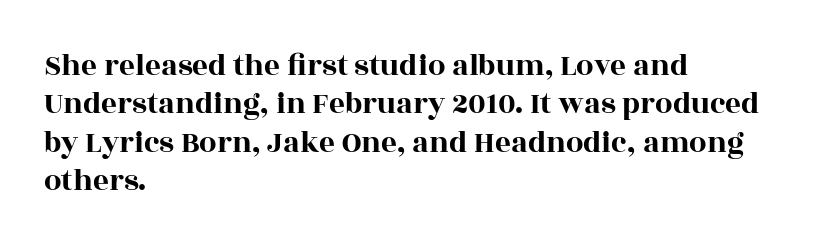
Q: Is the text italic (slanted)? A: No, it is upright.
Q: Is the typeface a serif or a sans-serif typeface? A: Serif.
Q: Is the text underlined? A: No.
Q: How is the paragraph aligned? A: Left-aligned.
Q: Is the spacing between letters normal or unusually wide? A: Normal.
Q: Width (condensed, normal, or wide)? A: Wide.
Q: x-height? A: Large.
Q: Monospaced? A: No.
